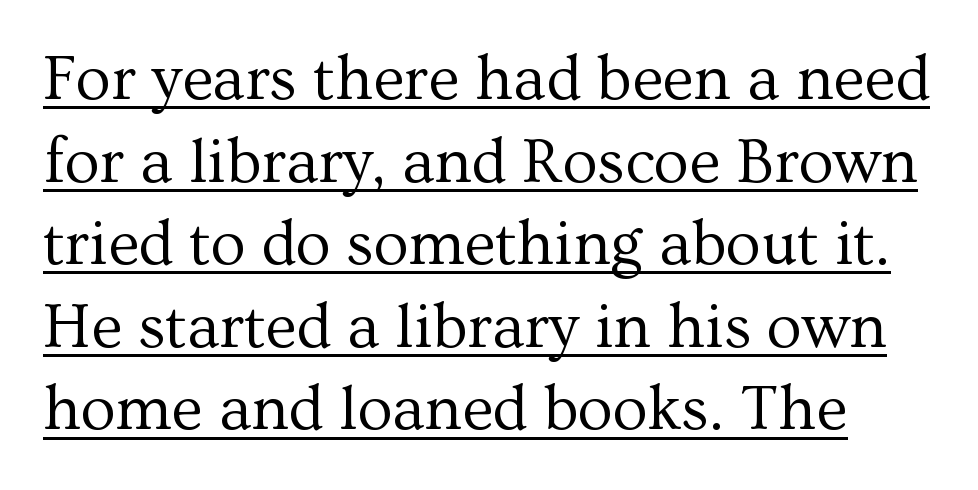
Q: Is the text bold? A: No.
Q: Is the text italic (slanted)? A: No, it is upright.
Q: Is the typeface a serif or a sans-serif typeface? A: Serif.
Q: Is the text underlined? A: Yes.
Q: Is the spacing between letters normal or unusually wide? A: Normal.
Q: Is the spacing between lines tight, normal or loose? A: Normal.
Q: Width (condensed, normal, or wide)? A: Normal.
Q: Stroke contrast? A: Medium.
Q: x-height? A: Medium.
Q: Monospaced? A: No.
